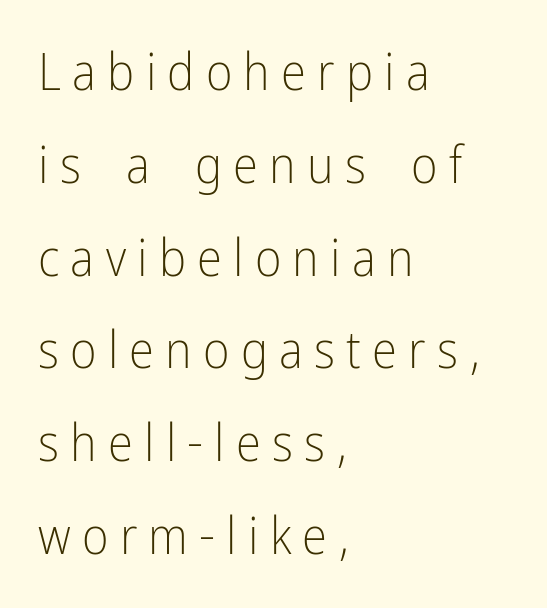
Caption: face not bold, strokes unweighted. The letters are spread apart with noticeably loose tracking. The rendering uses natural spacing where letterforms have individual widths. A student would call this left alignment; a typographer would say flush left, rag right.
